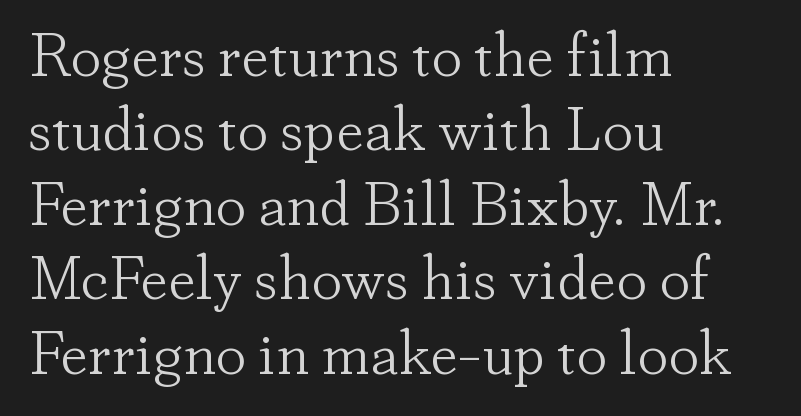
{"serif": "yes", "italic": "no", "bold": "no", "weight": "light", "width": "normal", "stroke_contrast": "low", "x_height": "small", "monospaced": "no", "underline": "no", "align": "left", "line_spacing_ratio": 1.2, "letter_spacing": "normal", "letter_spacing_em": 0.0, "glyph_px": 62}
